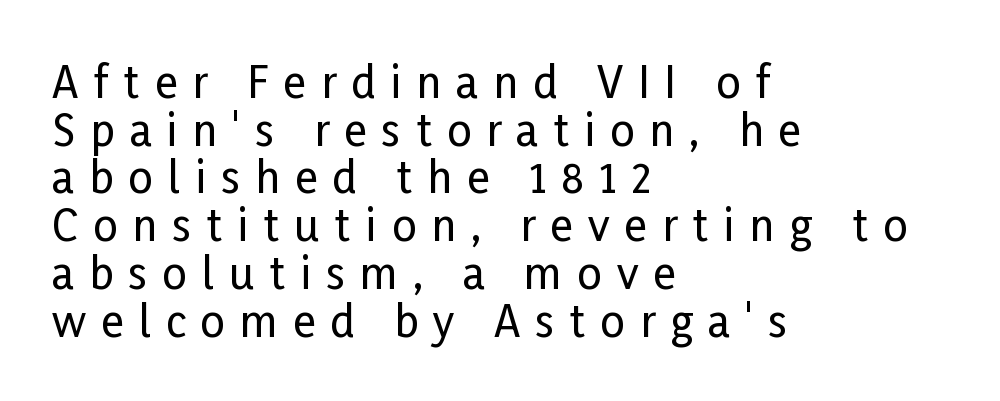
Bare-footed words on every line. The letters stand straight up with perfectly vertical stems. Students, note that the glyphs here are deliberately spaced far apart. Serif or sans? Sans — the stroke terminals are bare. In terms of leading, this rendering errs on the cramped side. Typeset ragged right — the left edge is the straight one.
